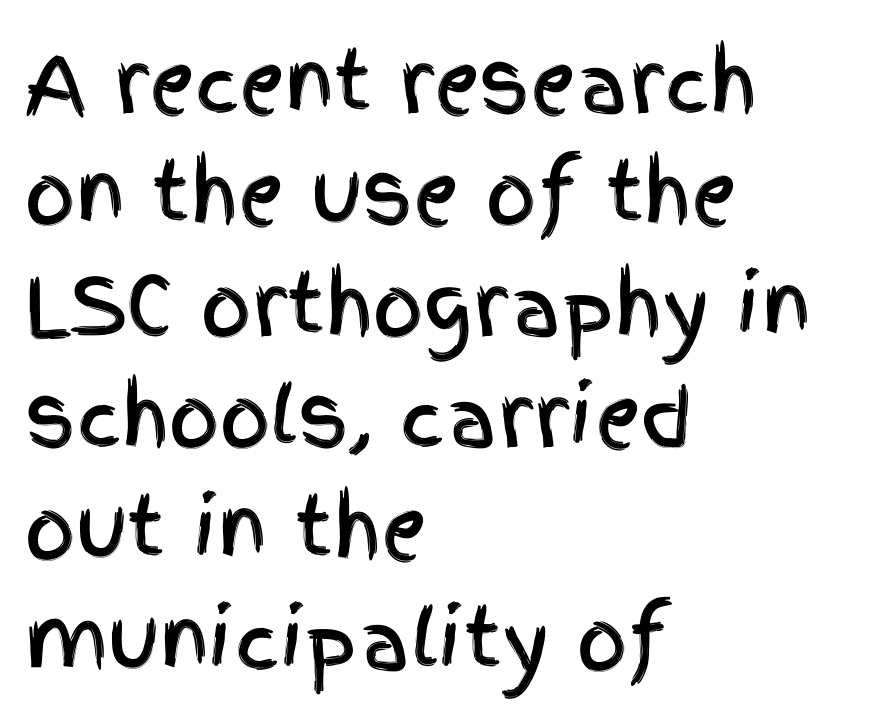
The image shows 79 px condensed sans-serif type, upright; set left-aligned, normal line spacing (1.41x), normal letter spacing, not underlined; a large x-height.
